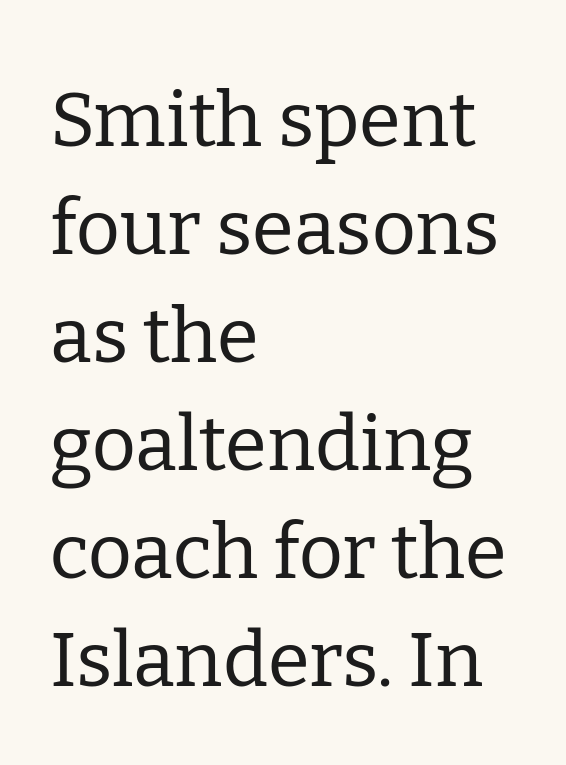
{"serif": "yes", "italic": "no", "bold": "no", "weight": "regular", "width": "normal", "stroke_contrast": "low", "x_height": "medium", "monospaced": "no", "underline": "no", "align": "left", "line_spacing": "normal", "line_spacing_ratio": 1.42, "letter_spacing": "normal", "letter_spacing_em": 0.0, "glyph_px": 76}
